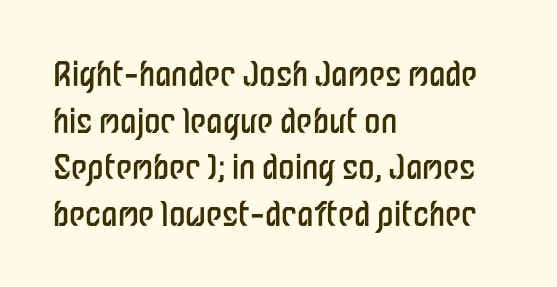
Regular leading. Every row of glyphs begins at an identical x-position on the left. Each row of text sits above clean, open space. This sample uses plain, unmodified letter spacing.
